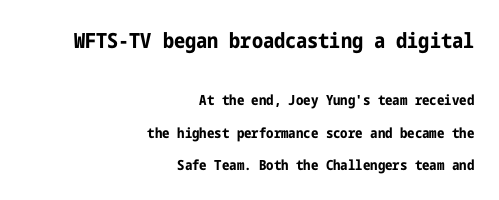
The image shows 21 px bold type, upright; set right-aligned, loose line spacing (2.31x), normal letter spacing, not underlined; the first (top) block is 1.5x larger.
